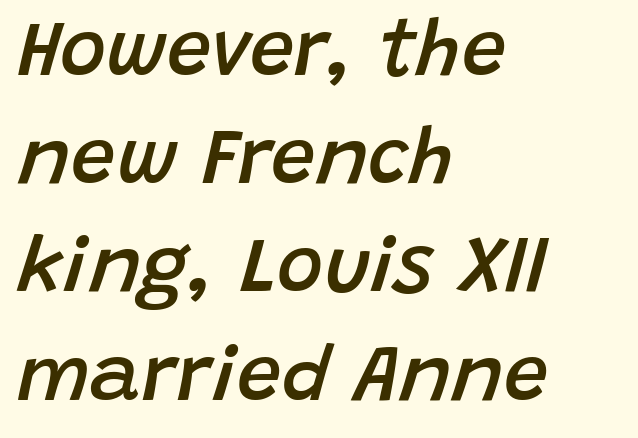
Here the designer chose a conventional face with non-uniform glyph widths. The face used here is rendered with its standard letterfit. The vertical gap from one line to the next is medium. Moderately thickened strokes mark this as semibold type. The face used here has a pronounced slope to its letters.
